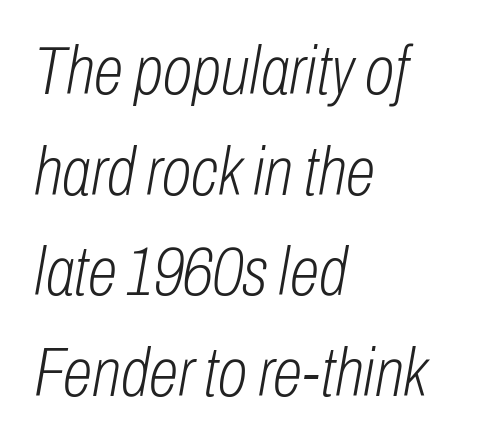
Q: Is the text bold? A: No.
Q: Is the text italic (slanted)? A: Yes, it leans right by about 10 degrees.
Q: Is the text underlined? A: No.
Q: How is the paragraph aligned? A: Left-aligned.
Q: Is the spacing between letters normal or unusually wide? A: Normal.
Q: Is the spacing between lines tight, normal or loose? A: Normal.
Q: Width (condensed, normal, or wide)? A: Condensed.
Q: Stroke contrast? A: Low.
Q: x-height? A: Medium.
Q: Monospaced? A: No.
